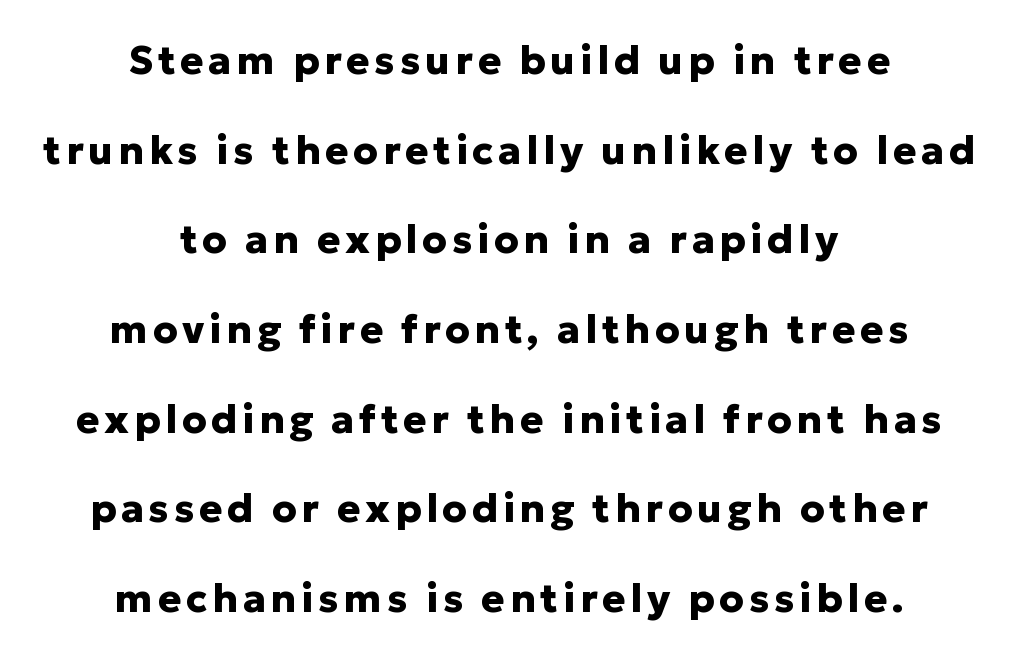
Q: Is the text bold? A: Yes.
Q: Is the text italic (slanted)? A: No, it is upright.
Q: Is the typeface a serif or a sans-serif typeface? A: Sans-serif.
Q: Is the text underlined? A: No.
Q: How is the paragraph aligned? A: Centered.
Q: Is the spacing between lines tight, normal or loose? A: Loose.
Q: Width (condensed, normal, or wide)? A: Normal.
Q: Stroke contrast? A: Low.
Q: x-height? A: Medium.
Q: Monospaced? A: No.
